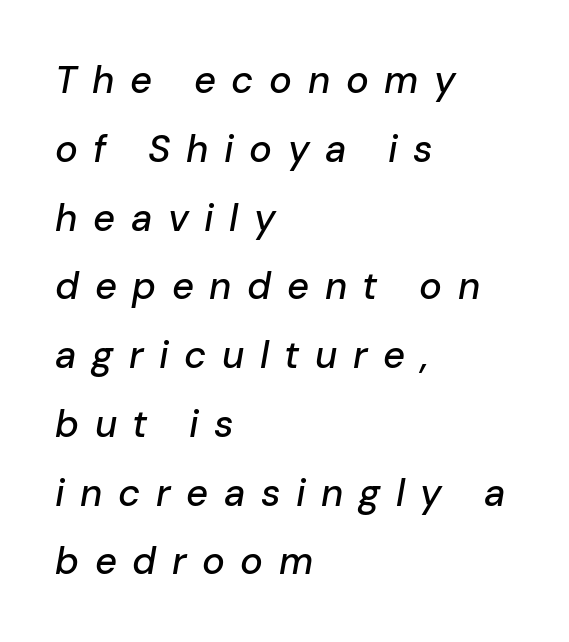
The image shows 38 px text type, italic (leaning right); set left-aligned, line spacing 1.81x, unusually wide letter spacing (+0.41 em), not underlined; low stroke contrast and a medium x-height.
